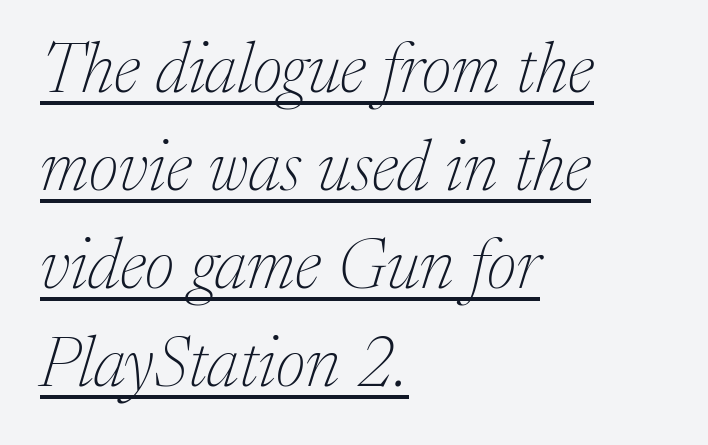
{"serif": "yes", "italic": "yes", "lean": "right", "slant_degrees": 17, "bold": "no", "weight": "thin", "width": "normal", "stroke_contrast": "medium", "x_height": "medium", "monospaced": "no", "underline": "yes", "align": "left", "line_spacing": "normal", "line_spacing_ratio": 1.4, "letter_spacing": "normal", "letter_spacing_em": 0.0, "glyph_px": 70}
